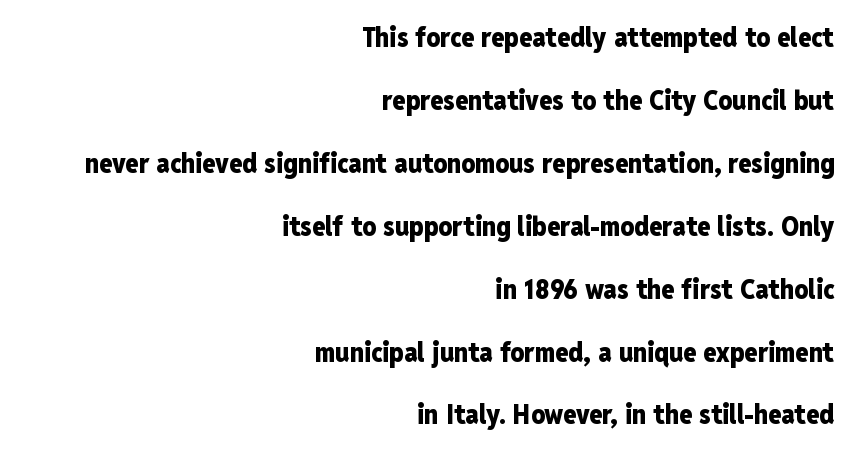
Q: Is the text bold? A: Yes.
Q: Is the text italic (slanted)? A: No, it is upright.
Q: Is the text underlined? A: No.
Q: How is the paragraph aligned? A: Right-aligned.
Q: Is the spacing between letters normal or unusually wide? A: Normal.
Q: Is the spacing between lines tight, normal or loose? A: Loose.
